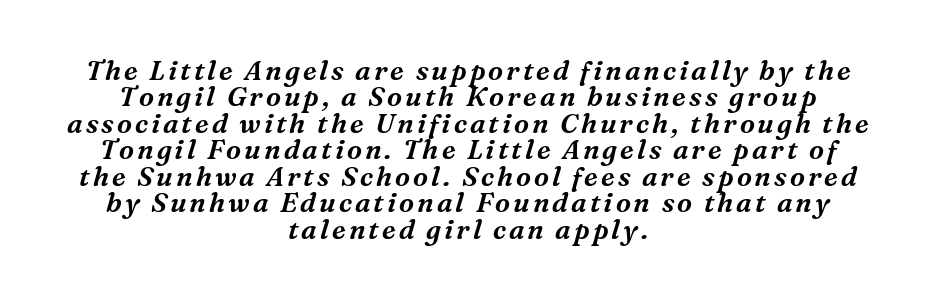
Q: Is the text italic (slanted)? A: Yes, it leans right by about 16 degrees.
Q: Is the text underlined? A: No.
Q: How is the paragraph aligned? A: Centered.
Q: Is the spacing between lines tight, normal or loose? A: Tight.
